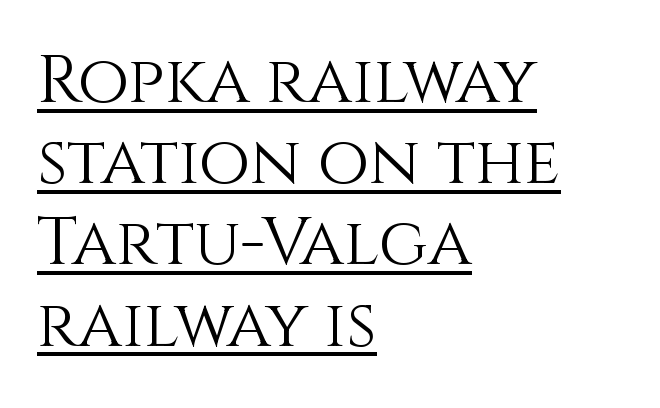
The image shows 66 px light type, upright; set left-aligned, line spacing 1.23x, normal letter spacing, underlined; medium stroke contrast and a large x-height.
